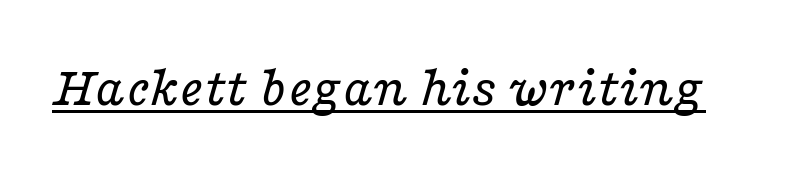
The image shows 59 px regular-weight, wide serif type, italic (leaning right); set normal letter spacing, underlined; low stroke contrast and a medium x-height.
